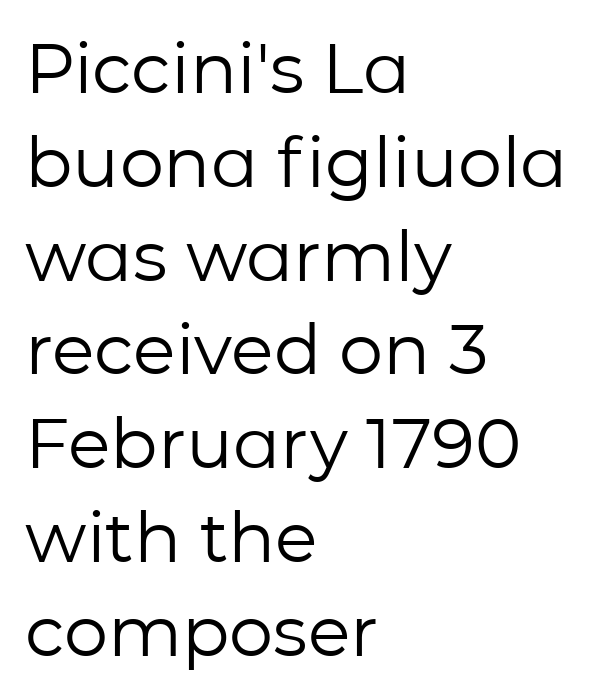
{"serif": "no", "italic": "no", "bold": "no", "weight": "regular", "width": "normal", "stroke_contrast": "low", "x_height": "medium", "monospaced": "no", "underline": "no", "align": "left", "line_spacing": "normal", "line_spacing_ratio": 1.34, "letter_spacing": "normal", "letter_spacing_em": 0.0, "glyph_px": 70}
